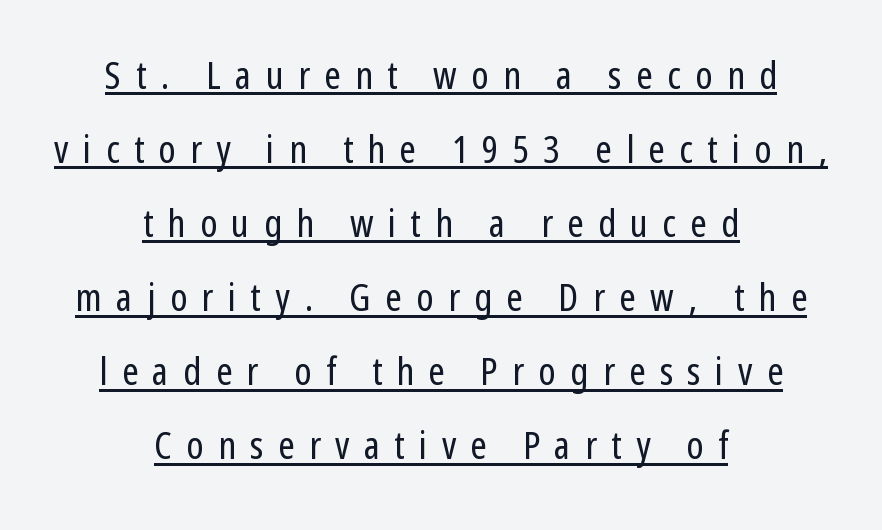
These lines have a slow, spaced-out rhythm from letter to letter. This block would shrink considerably if given ordinary leading; it's expanded now. Proportional: the letters do not fall into vertical columns. What decoration does the sample have? An underline. Teacher's note: observe the equal gaps on both sides — that is centered alignment.
